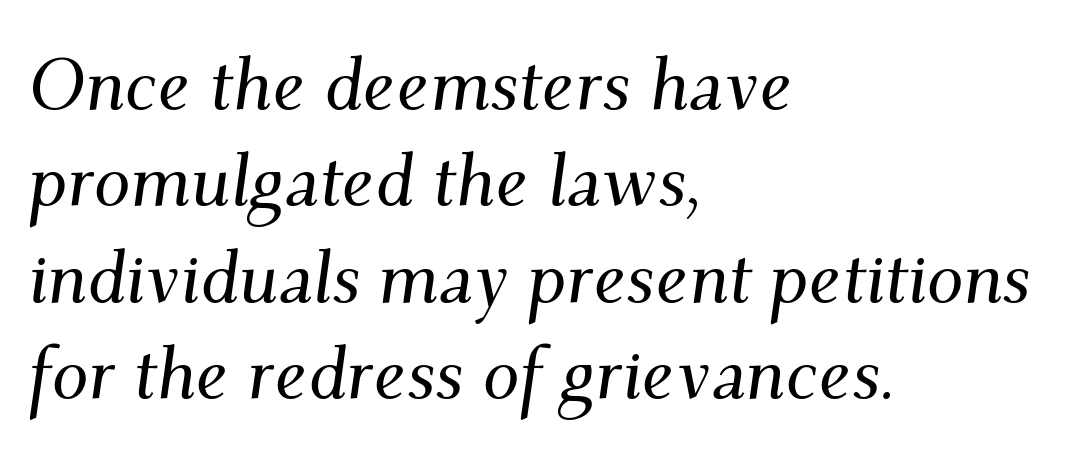
Alignment: flush left. Is this a sans? No — the strokes have serifs. Clear beneath every line of the passage. Spacing between characters is what you'd get straight out of the box. You could not count columns in this text — the font is proportionally spaced.
